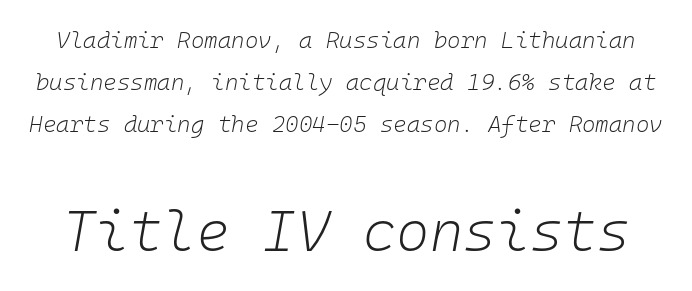
In terms of letterspacing, this is plain default setting. Tall strokes in this sample are angled rather than plumb. Clear beneath every line of the passage. Bold? No — there's no thickening of the strokes. This sample has the even, mechanical cadence of fixed-width lettering.
